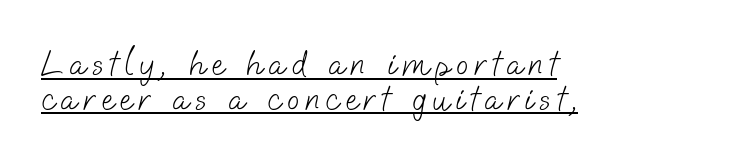
The image shows 36 px light sans-serif type; set left-aligned, tight line spacing (0.96x), underlined; low stroke contrast and a small x-height.
